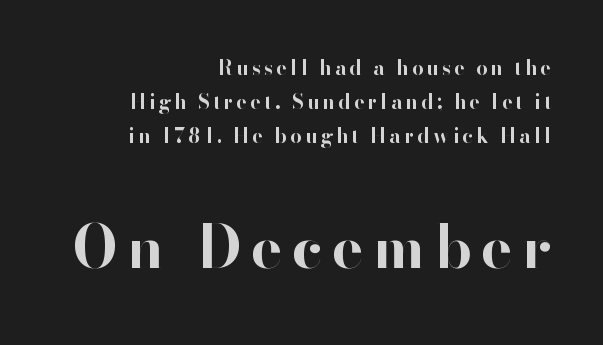
Q: Is the text bold? A: Yes.
Q: Is the text italic (slanted)? A: No, it is upright.
Q: Is the typeface a serif or a sans-serif typeface? A: Sans-serif.
Q: Is the text underlined? A: No.
Q: How is the paragraph aligned? A: Right-aligned.
Q: Is the spacing between lines tight, normal or loose? A: Normal.
Q: Which block of text is set in a larger size, the first (top) or the second (bottom)? A: The second (bottom) one.
Q: Width (condensed, normal, or wide)? A: Normal.
Q: Stroke contrast? A: High.
Q: x-height? A: Small.
Q: Monospaced? A: No.
